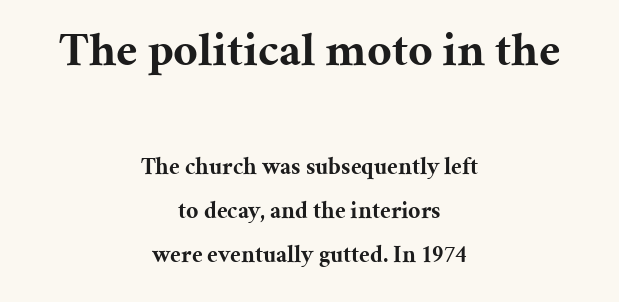
Which of the two is more prominent by size? The first, at the top. Letterform terminals end in serifs throughout the passage. Each word holds together tightly as a unit, with standard inter-letter gaps. Heft: maximum for text — a bold. Is this a fixed-width face? No — the glyphs have proportional, varying widths. The type sits square on the baseline with zero lean.
